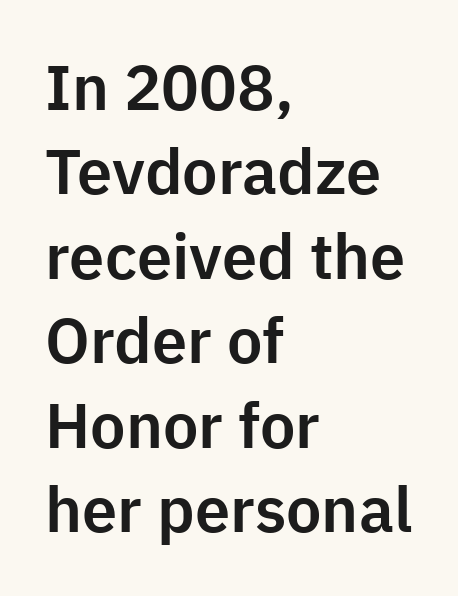
In terms of letterform style, serifs are entirely absent. Line spacing here is normal. Characters remain perfectly vertical along every line. Varying glyph widths throughout — classic text-font behaviour.
